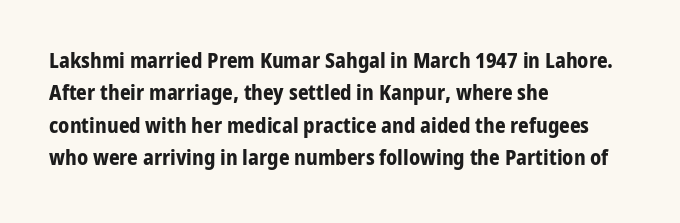
Q: Is the text bold? A: Yes.
Q: Is the text italic (slanted)? A: No, it is upright.
Q: Is the text underlined? A: No.
Q: How is the paragraph aligned? A: Left-aligned.
Q: Is the spacing between letters normal or unusually wide? A: Normal.
Q: Is the spacing between lines tight, normal or loose? A: Normal.
